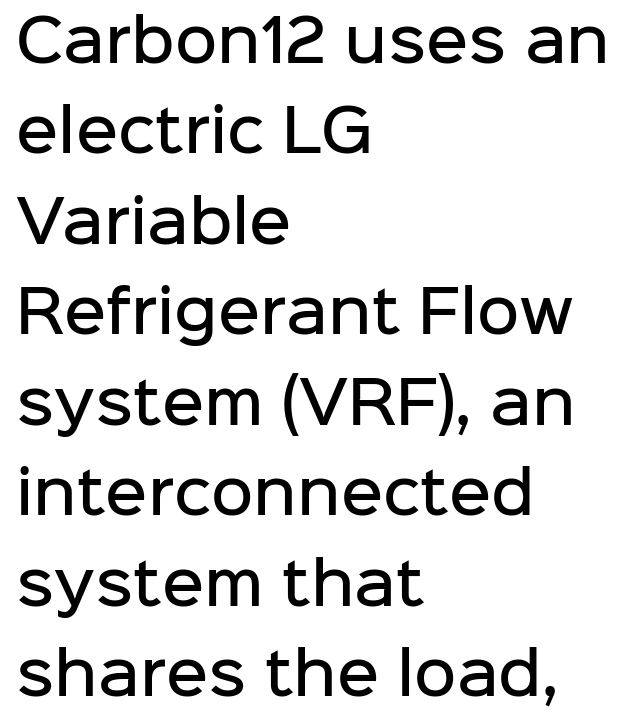
Q: Is the text bold? A: Semi-bold.
Q: Is the text italic (slanted)? A: No, it is upright.
Q: Is the typeface a serif or a sans-serif typeface? A: Sans-serif.
Q: Is the text underlined? A: No.
Q: How is the paragraph aligned? A: Left-aligned.
Q: Is the spacing between letters normal or unusually wide? A: Normal.
Q: Is the spacing between lines tight, normal or loose? A: Normal.
Q: Width (condensed, normal, or wide)? A: Normal.
Q: Stroke contrast? A: Low.
Q: x-height? A: Medium.
Q: Monospaced? A: No.
